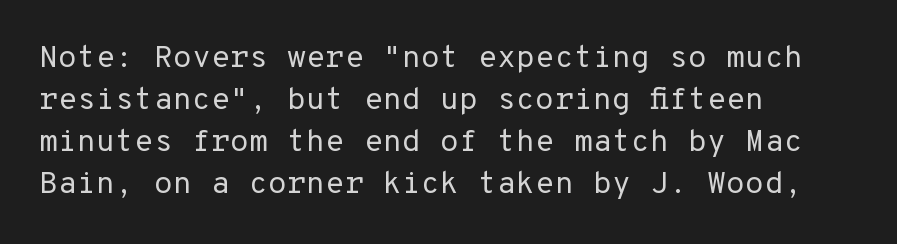
Evenly set lines give the paragraph a standard silhouette. This sample has the even, mechanical cadence of fixed-width lettering. Compared with a centered layout, this one pins lines to the left instead. The area under the type is left untouched. Every stem runs plumb, perpendicular to the baseline.
